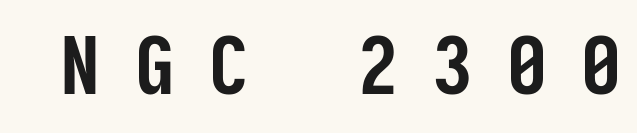
The image shows 80 px semibold, condensed sans-serif type, upright; set unusually wide letter spacing (+0.43 em), not underlined; low stroke contrast and a medium x-height.
